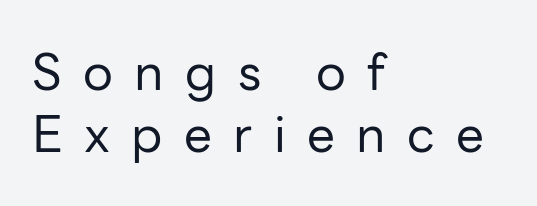
Q: Is the text bold? A: No.
Q: Is the text italic (slanted)? A: No, it is upright.
Q: Is the typeface a serif or a sans-serif typeface? A: Sans-serif.
Q: Is the text underlined? A: No.
Q: How is the paragraph aligned? A: Left-aligned.
Q: Is the spacing between letters normal or unusually wide? A: Unusually wide.
Q: Width (condensed, normal, or wide)? A: Normal.
Q: Stroke contrast? A: Low.
Q: x-height? A: Medium.
Q: Monospaced? A: No.
